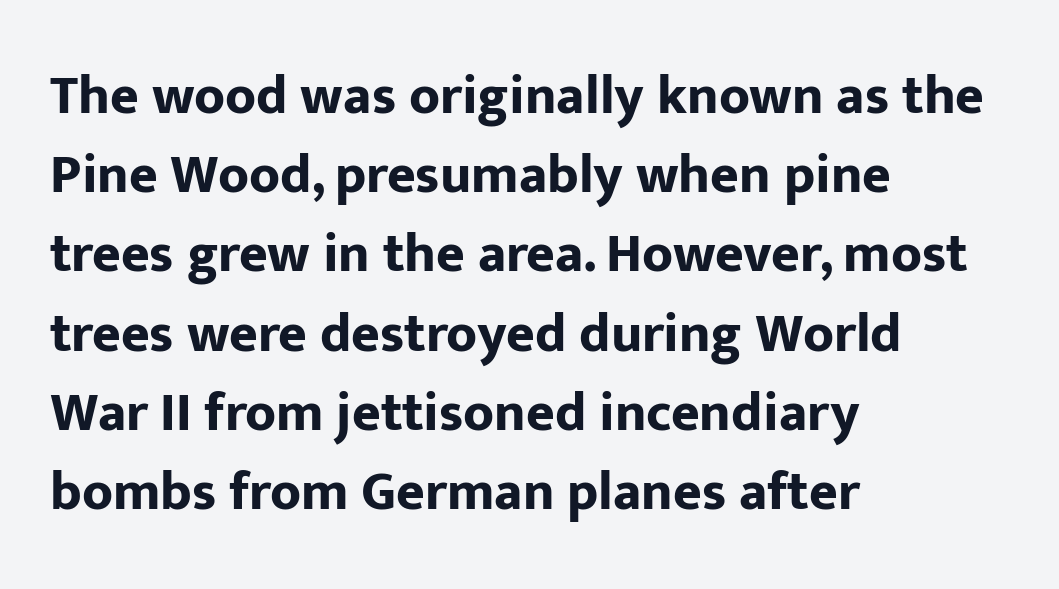
The image shows 55 px bold sans-serif type, upright; set left-aligned, normal line spacing (1.44x), normal letter spacing, not underlined; low stroke contrast and a medium x-height.
